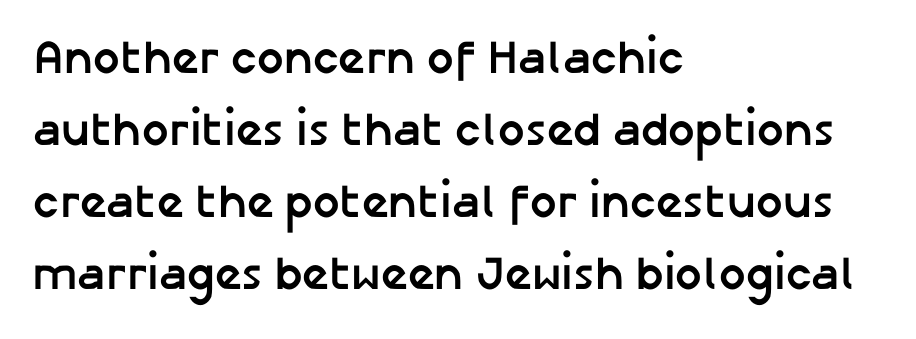
The image shows 47 px semibold sans-serif type, upright; set left-aligned, normal line spacing (1.53x), normal letter spacing, not underlined; low stroke contrast and a medium x-height.
